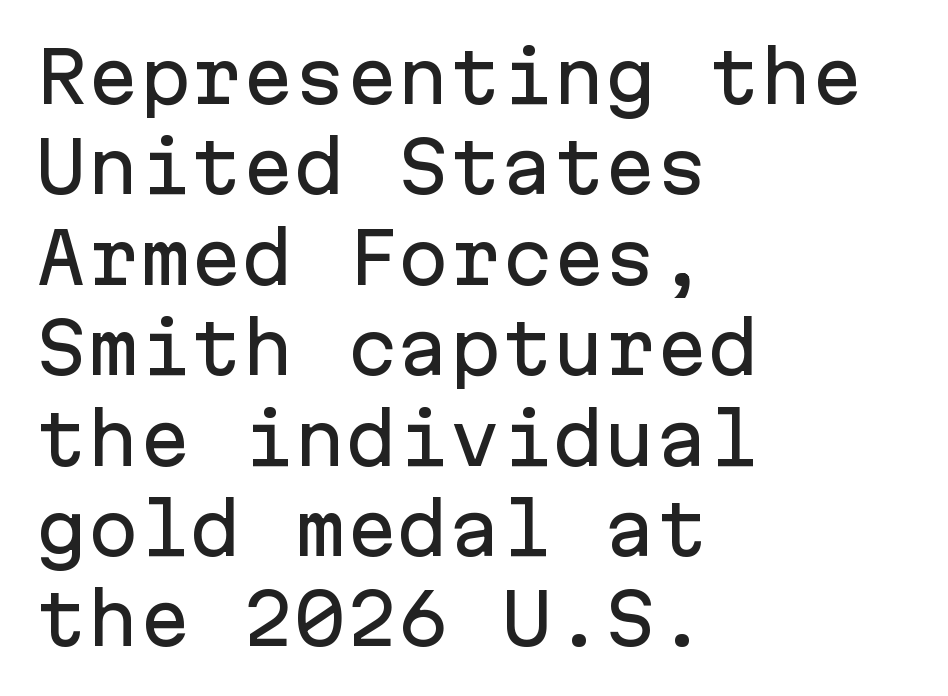
{"serif": "no", "italic": "no", "width": "normal", "stroke_contrast": "low", "x_height": "medium", "monospaced": "yes", "underline": "no", "align": "left", "line_spacing": "normal", "line_spacing_ratio": 1.31, "letter_spacing": "normal", "letter_spacing_em": 0.0, "glyph_px": 69}
